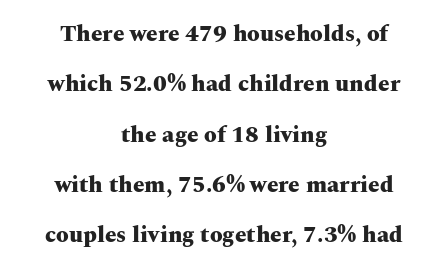
The image shows 23 px bold type, upright; set centered, loose line spacing (2.19x), normal letter spacing, not underlined.
